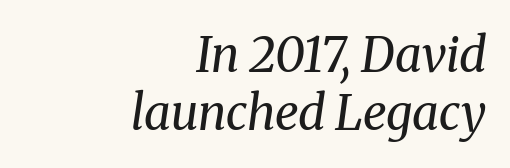
{"serif": "yes", "italic": "yes", "lean": "right", "slant_degrees": 8, "bold": "no", "weight": "regular", "width": "normal", "stroke_contrast": "medium", "x_height": "medium", "monospaced": "no", "underline": "no", "align": "right", "line_spacing_ratio": 1.2, "letter_spacing": "normal", "letter_spacing_em": 0.0, "glyph_px": 48}
